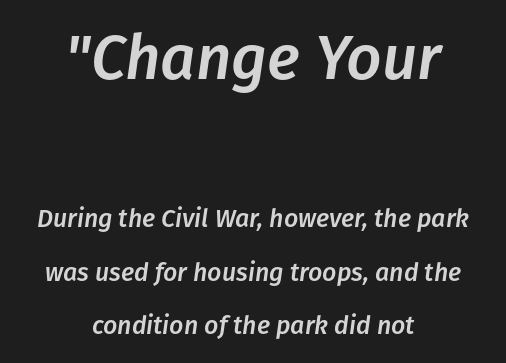
Q: Is the text italic (slanted)? A: Yes, it leans right by about 8 degrees.
Q: Is the text underlined? A: No.
Q: How is the paragraph aligned? A: Centered.
Q: Is the spacing between letters normal or unusually wide? A: Normal.
Q: Is the spacing between lines tight, normal or loose? A: Loose.
Q: Which block of text is set in a larger size, the first (top) or the second (bottom)? A: The first (top) one.
Q: Width (condensed, normal, or wide)? A: Normal.
Q: Stroke contrast? A: Low.
Q: x-height? A: Medium.
Q: Monospaced? A: No.
